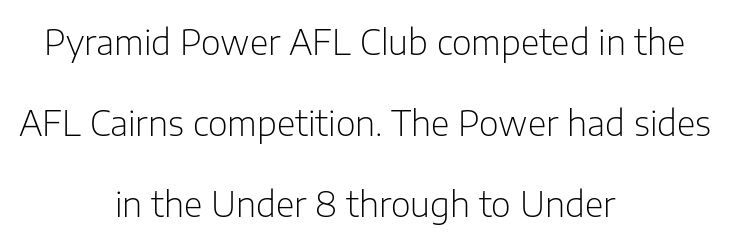
{"serif": "no", "italic": "no", "bold": "no", "weight": "light", "width": "normal", "stroke_contrast": "low", "x_height": "medium", "monospaced": "no", "underline": "no", "align": "center", "line_spacing": "loose", "line_spacing_ratio": 2.38, "letter_spacing": "normal", "letter_spacing_em": 0.0, "glyph_px": 34}
